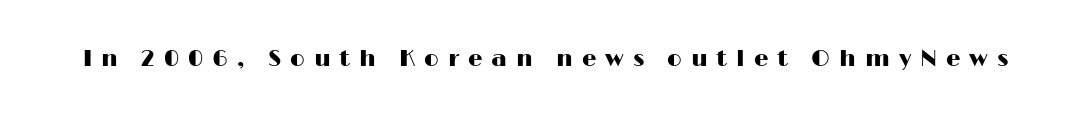
The foot of each line stays bare and open. The tracking jumps out immediately: characters are airy and widely separated. These lines were composed using upright roman letters.
